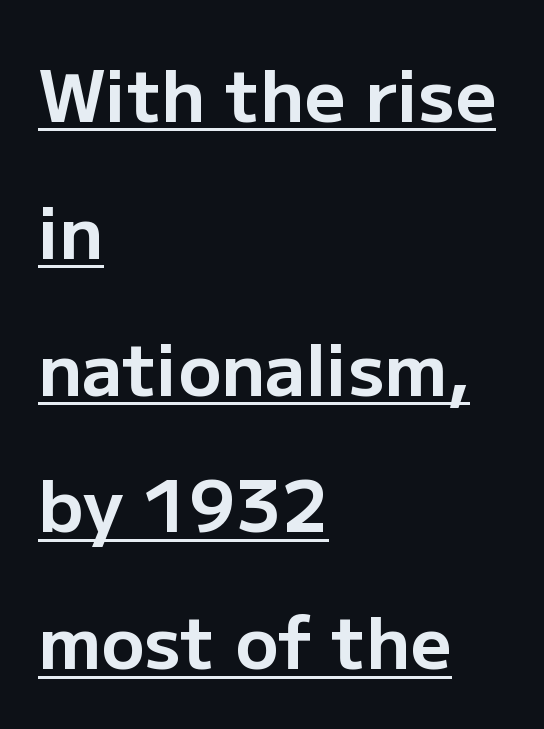
The image shows 72 px bold sans-serif type, upright; set left-aligned, loose line spacing (1.9x), normal letter spacing, underlined; low stroke contrast and a medium x-height.
